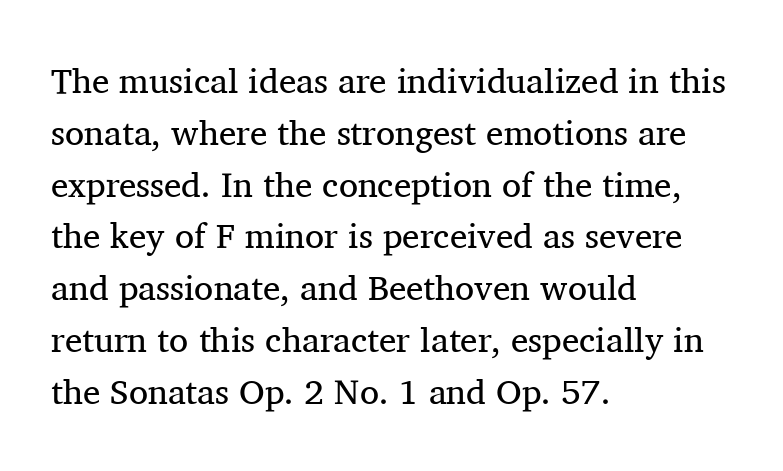
Q: Is the text bold? A: No.
Q: Is the text italic (slanted)? A: No, it is upright.
Q: Is the typeface a serif or a sans-serif typeface? A: Serif.
Q: Is the text underlined? A: No.
Q: How is the paragraph aligned? A: Left-aligned.
Q: Is the spacing between letters normal or unusually wide? A: Normal.
Q: Is the spacing between lines tight, normal or loose? A: Normal.
Q: Width (condensed, normal, or wide)? A: Normal.
Q: Stroke contrast? A: Medium.
Q: x-height? A: Medium.
Q: Monospaced? A: No.
